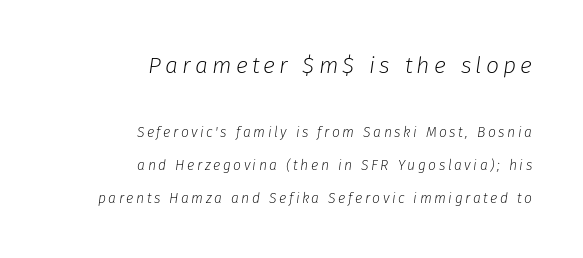
The image shows 23 px text type, italic (leaning right); set right-aligned, loose line spacing (2.34x), not underlined; the first (top) block is 1.64x larger.
